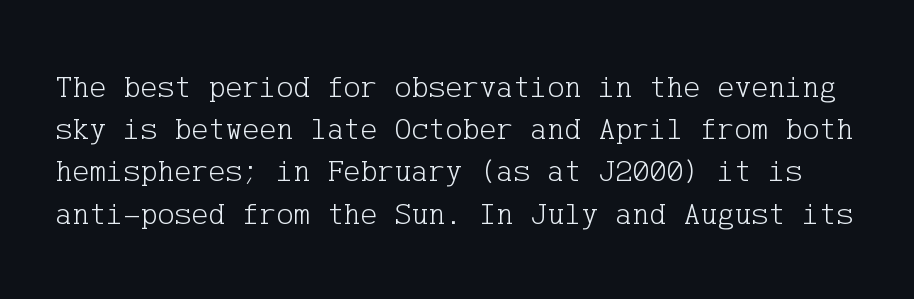
The image shows 32 px light serif type, upright; set normal line spacing (1.32x), normal letter spacing, not underlined; low stroke contrast and a medium x-height.
